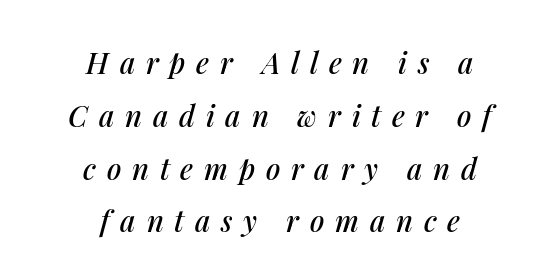
These lines are rendered in a variable-pitch font. Line starts and ends both wander, symmetrically. Words appear elongated and porous because spacing is wide. The space beneath each line is pristine and unruled. Every character sits at an angle, as italics do.
